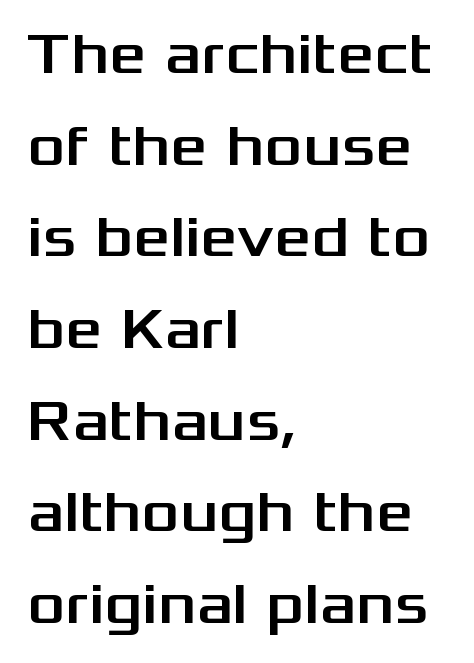
{"serif": "no", "italic": "no", "width": "wide", "stroke_contrast": "medium", "x_height": "medium", "monospaced": "no", "underline": "no", "align": "left", "line_spacing": "normal", "line_spacing_ratio": 1.58, "letter_spacing": "normal", "letter_spacing_em": 0.0, "glyph_px": 58}
